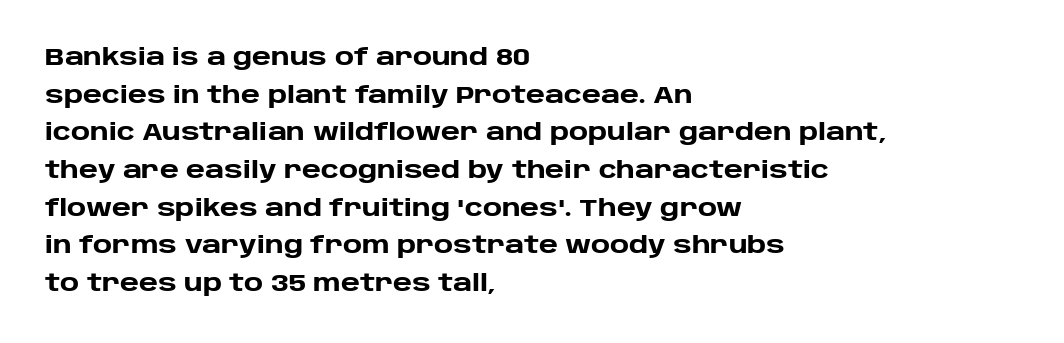
Q: Is the text bold? A: Yes.
Q: Is the text italic (slanted)? A: No, it is upright.
Q: Is the text underlined? A: No.
Q: How is the paragraph aligned? A: Left-aligned.
Q: Is the spacing between letters normal or unusually wide? A: Normal.
Q: Is the spacing between lines tight, normal or loose? A: Normal.
